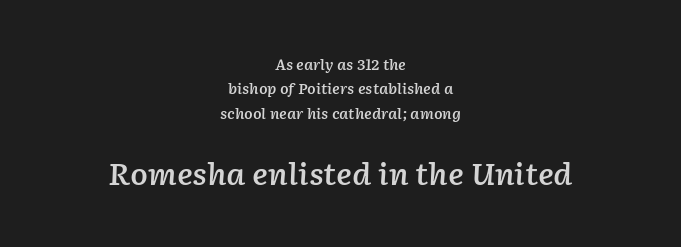
{"italic": "yes", "lean": "right", "slant_degrees": 2, "bold": "semi", "weight": "semibold", "width": "normal", "stroke_contrast": "low", "x_height": "medium", "monospaced": "no", "underline": "no", "align": "center", "line_spacing_ratio": 1.75, "letter_spacing": "normal", "letter_spacing_em": 0.0, "larger_block": "second", "size_ratio": 2.07, "glyph_px": 29}
